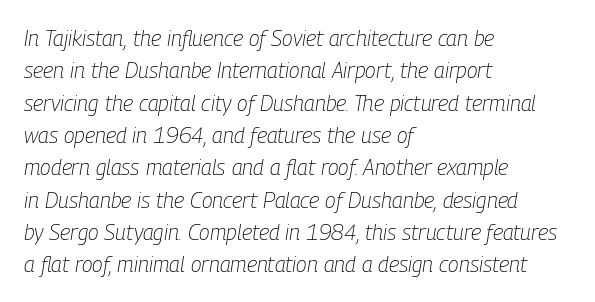
The image shows 22 px text type, italic (leaning right); set left-aligned, normal line spacing (1.47x), normal letter spacing, not underlined.
